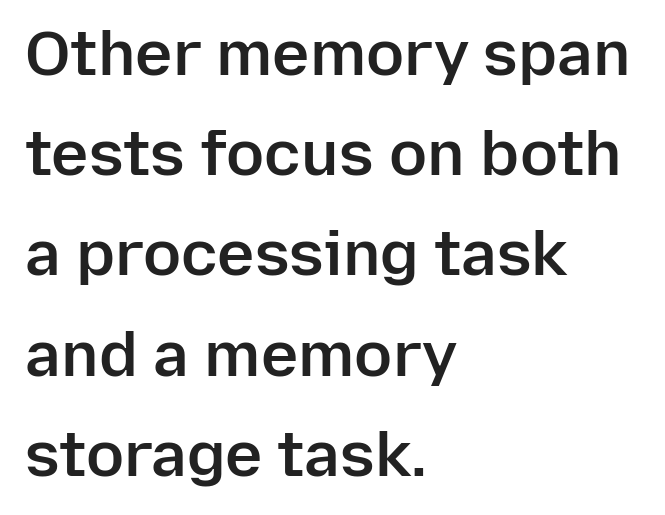
Q: Is the text bold? A: Semi-bold.
Q: Is the text italic (slanted)? A: No, it is upright.
Q: Is the typeface a serif or a sans-serif typeface? A: Sans-serif.
Q: Is the text underlined? A: No.
Q: How is the paragraph aligned? A: Left-aligned.
Q: Is the spacing between letters normal or unusually wide? A: Normal.
Q: Is the spacing between lines tight, normal or loose? A: Normal.
Q: Width (condensed, normal, or wide)? A: Normal.
Q: Stroke contrast? A: Low.
Q: x-height? A: Medium.
Q: Monospaced? A: No.
